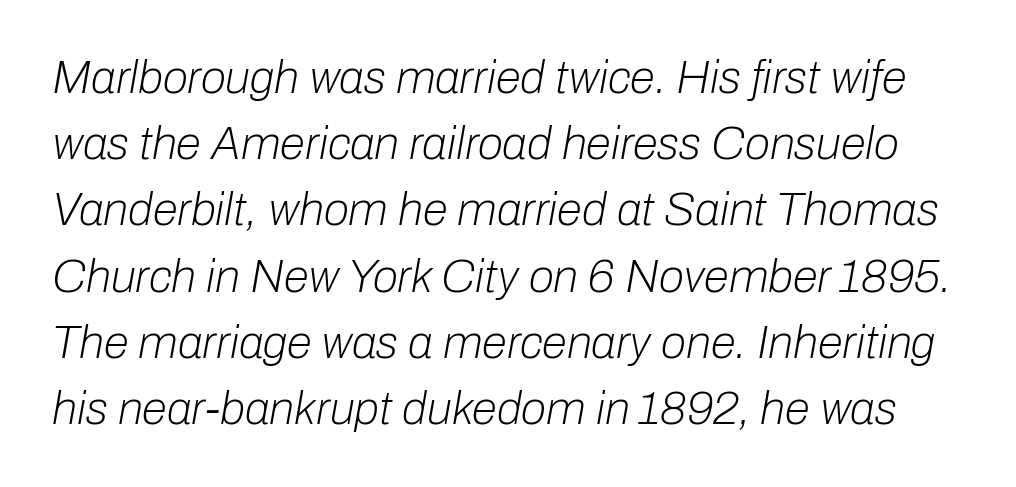
Character widths vary here, with narrow letters taking less room than wide ones. You can tell it's italic because the verticals aren't actually vertical. In terms of letterspacing, this is plain default setting. Ink coverage per letter is moderate at most. Underline: absent. This block has exactly the height ordinary leading produces.
